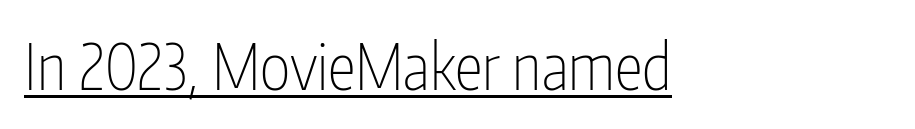
{"serif": "no", "italic": "no", "bold": "no", "weight": "thin", "width": "condensed", "stroke_contrast": "low", "x_height": "medium", "monospaced": "no", "underline": "yes", "align": "left", "letter_spacing": "normal", "letter_spacing_em": 0.0, "glyph_px": 64}
